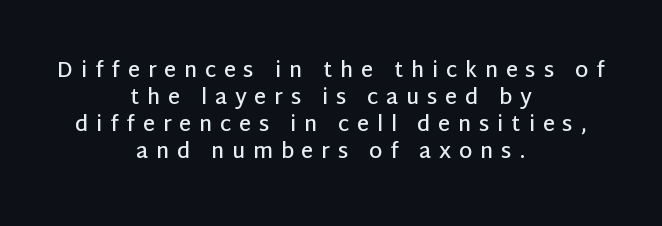
The image shows 21 px text type, upright; set centered, normal line spacing (1.29x), unusually wide letter spacing (+0.37 em), not underlined.
